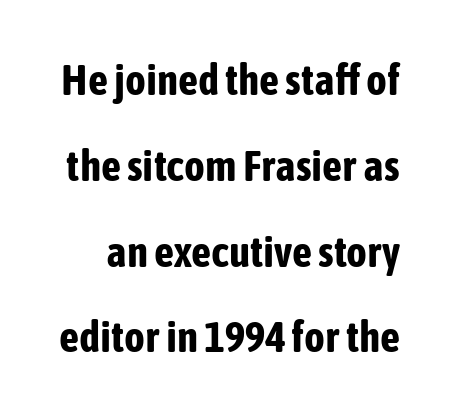
Characters follow at the spacing the type designer built in. The font's upright variant was chosen for this text. The line-height multiplier appears high, well above default. Font category for this specimen: sans-serif. The sample has been set heavy, in full bold.
